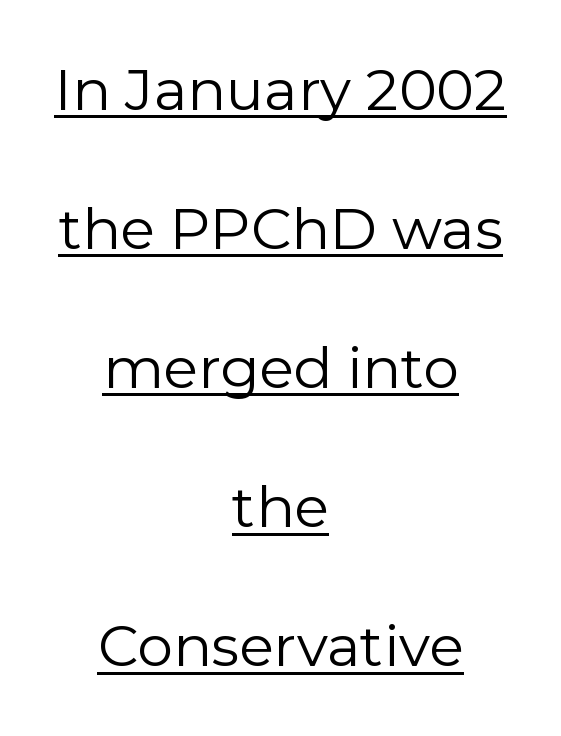
{"serif": "no", "italic": "no", "bold": "no", "weight": "regular", "width": "normal", "stroke_contrast": "low", "x_height": "medium", "monospaced": "no", "underline": "yes", "align": "center", "line_spacing": "loose", "line_spacing_ratio": 2.44, "letter_spacing": "normal", "letter_spacing_em": 0.0, "glyph_px": 57}
